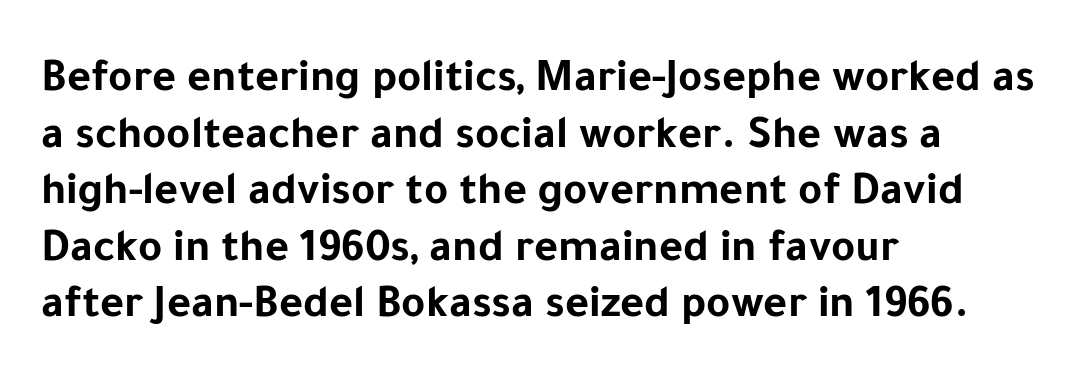
{"serif": "no", "italic": "no", "bold": "yes", "weight": "bold", "width": "normal", "stroke_contrast": "low", "x_height": "medium", "monospaced": "no", "underline": "no", "align": "left", "line_spacing_ratio": 1.23, "letter_spacing": "normal", "letter_spacing_em": 0.0, "glyph_px": 46}
